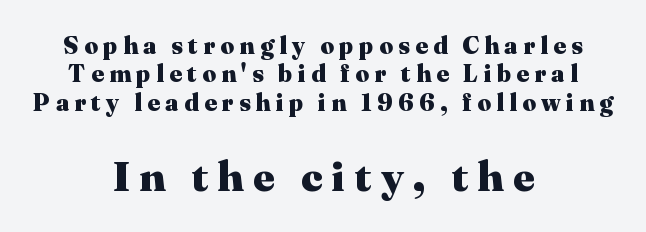
The image shows 42 px heavy serif type, upright; set centered, line spacing 1.18x, unusually wide letter spacing (+0.22 em), not underlined; the second (bottom) block is 1.75x larger; medium stroke contrast and a medium x-height.
